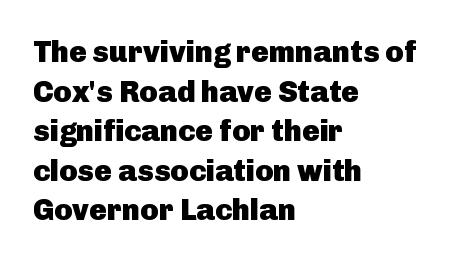
Q: Is the text bold? A: Yes.
Q: Is the text italic (slanted)? A: No, it is upright.
Q: Is the typeface a serif or a sans-serif typeface? A: Sans-serif.
Q: Is the text underlined? A: No.
Q: How is the paragraph aligned? A: Left-aligned.
Q: Is the spacing between letters normal or unusually wide? A: Normal.
Q: Is the spacing between lines tight, normal or loose? A: Normal.
Q: Width (condensed, normal, or wide)? A: Normal.
Q: Stroke contrast? A: Low.
Q: x-height? A: Medium.
Q: Monospaced? A: No.
